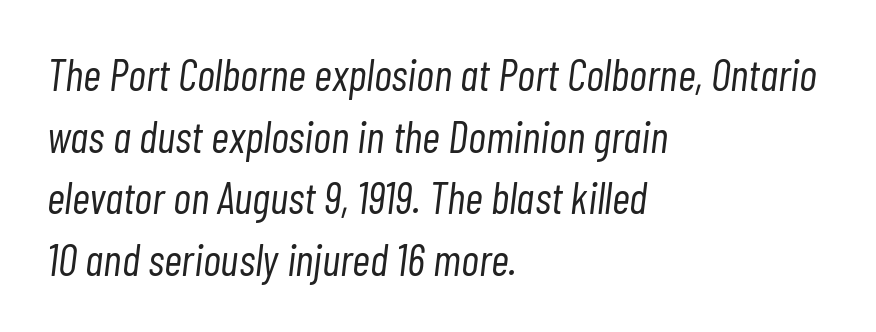
The image shows 44 px light, condensed type, italic (leaning right); set left-aligned, normal line spacing (1.4x), normal letter spacing, not underlined; low stroke contrast and a medium x-height.
